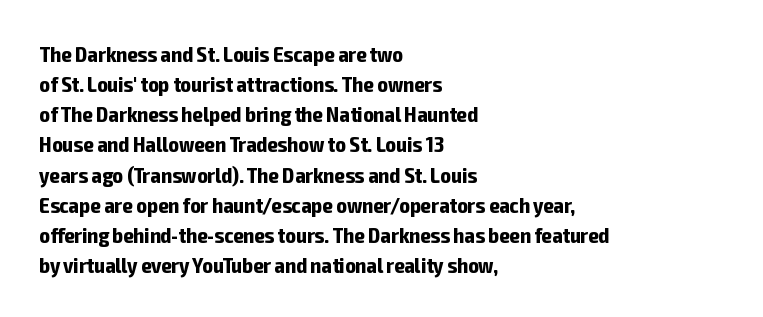
The paragraph shown leans on its left margin. This block has exactly the height ordinary leading produces. Italic: no, the glyphs are upright roman. The baseline area is clear.
